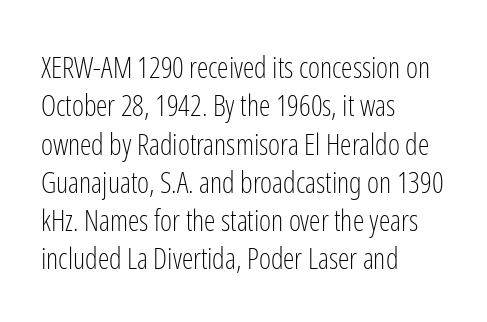
Q: Is the text bold? A: No.
Q: Is the text italic (slanted)? A: No, it is upright.
Q: Is the typeface a serif or a sans-serif typeface? A: Sans-serif.
Q: Is the text underlined? A: No.
Q: How is the paragraph aligned? A: Left-aligned.
Q: Is the spacing between letters normal or unusually wide? A: Normal.
Q: Is the spacing between lines tight, normal or loose? A: Normal.
Q: Width (condensed, normal, or wide)? A: Condensed.
Q: Stroke contrast? A: Low.
Q: x-height? A: Medium.
Q: Monospaced? A: No.
